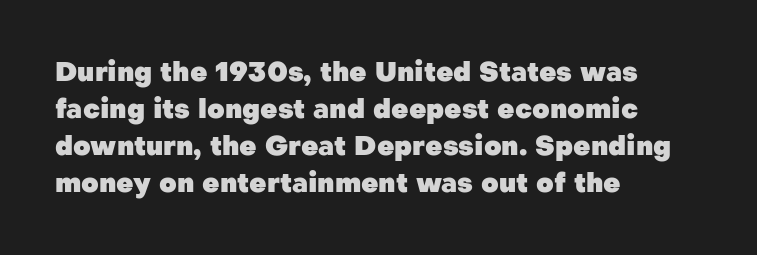
The image shows 27 px bold type, upright; set left-aligned, normal line spacing (1.37x), normal letter spacing, not underlined.
